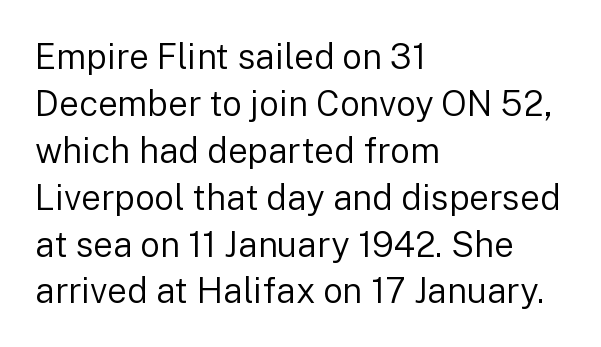
Q: Is the text bold? A: No.
Q: Is the text italic (slanted)? A: No, it is upright.
Q: Is the typeface a serif or a sans-serif typeface? A: Sans-serif.
Q: Is the text underlined? A: No.
Q: How is the paragraph aligned? A: Left-aligned.
Q: Is the spacing between letters normal or unusually wide? A: Normal.
Q: Is the spacing between lines tight, normal or loose? A: Normal.
Q: Width (condensed, normal, or wide)? A: Normal.
Q: Stroke contrast? A: Low.
Q: x-height? A: Medium.
Q: Monospaced? A: No.
